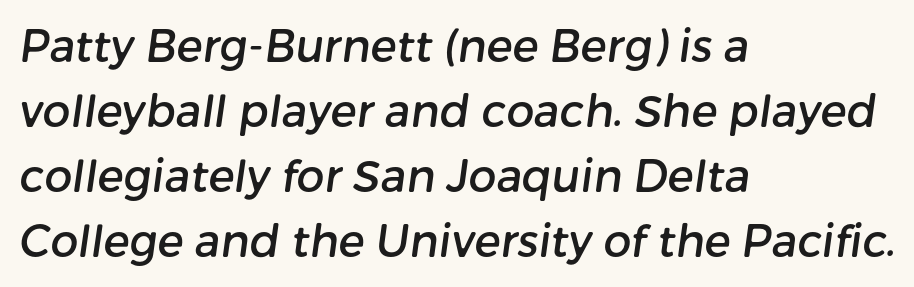
Horizontal bands of white between lines are of average thickness. You could not count columns in this text — the font is proportionally spaced. A bare baseline throughout the passage. The font family rendered here belongs to the sans-serif group. Each line starts at the same left margin while the right side varies.
